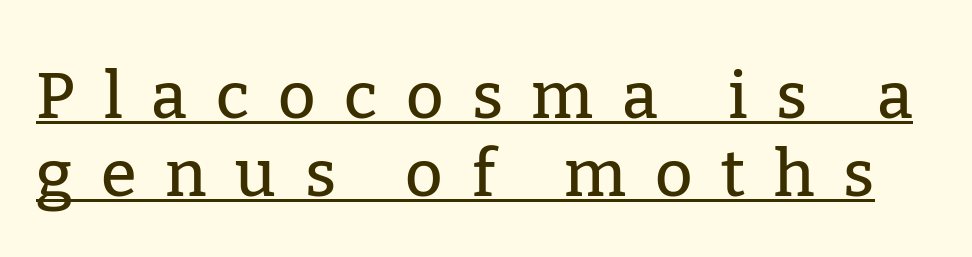
The image shows 65 px serif type, upright; set line spacing 1.2x, unusually wide letter spacing (+0.44 em), underlined; low stroke contrast and a medium x-height.
